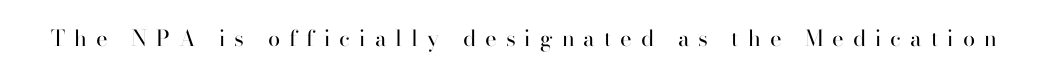
{"italic": "no", "bold": "no", "underline": "no", "letter_spacing": "wide", "letter_spacing_em": 0.41, "glyph_px": 22}
